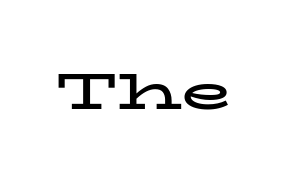
These lines are rendered in a variable-pitch font. You can tell it's not italic because the verticals are truly vertical. What stands out about the letter spacing? Nothing — it is the standard amount. Thick stems and heavy bowls — unmistakably bold.
